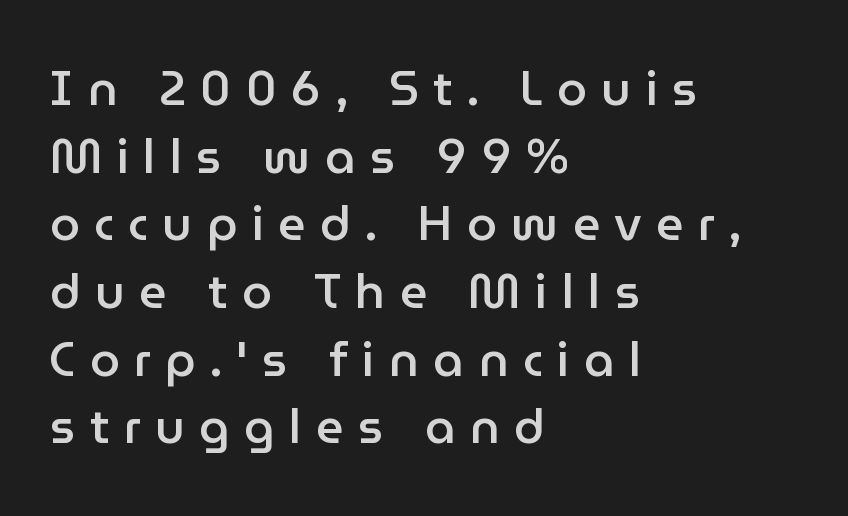
The designer went with a sans here, leaving each stem footless. Honestly, the row spacing looks completely unremarkable. Proportional: the letters do not fall into vertical columns. I'd describe the lettering as semibold — firm but not a full bold. Every row of glyphs begins at an identical x-position on the left.
